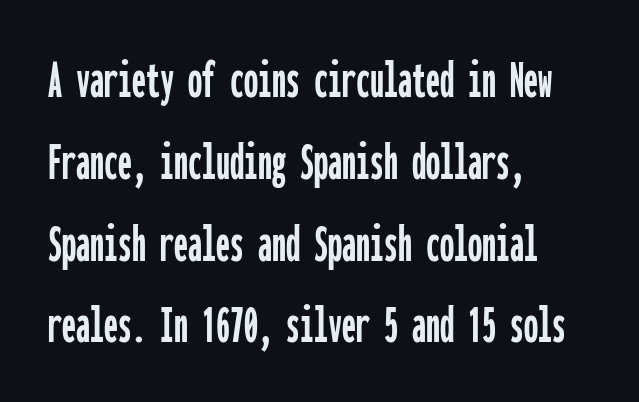
Underlining? Definitely not there. The letters carry no serifs — their stems end cleanly without finishing strokes. Fixed-width glyphs throughout — classic coding-font behaviour. Unlike italic type, these characters show no tilt at all. The block of text has a typical density, with ordinary space between rows.
